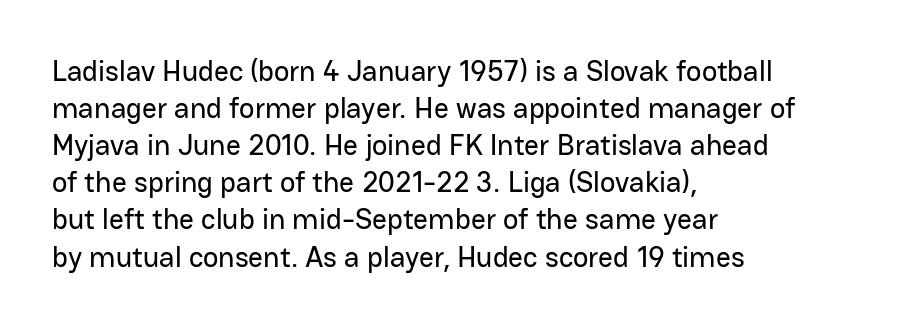
Q: Is the text italic (slanted)? A: No, it is upright.
Q: Is the typeface a serif or a sans-serif typeface? A: Sans-serif.
Q: Is the text underlined? A: No.
Q: How is the paragraph aligned? A: Left-aligned.
Q: Is the spacing between letters normal or unusually wide? A: Normal.
Q: Is the spacing between lines tight, normal or loose? A: Normal.
Q: Width (condensed, normal, or wide)? A: Normal.
Q: Stroke contrast? A: Low.
Q: x-height? A: Medium.
Q: Monospaced? A: No.
